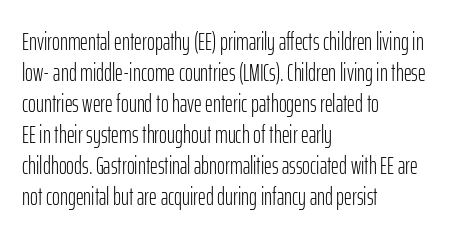
Q: Is the text bold? A: No.
Q: Is the text italic (slanted)? A: No, it is upright.
Q: Is the text underlined? A: No.
Q: How is the paragraph aligned? A: Left-aligned.
Q: Is the spacing between letters normal or unusually wide? A: Normal.
Q: Is the spacing between lines tight, normal or loose? A: Normal.
